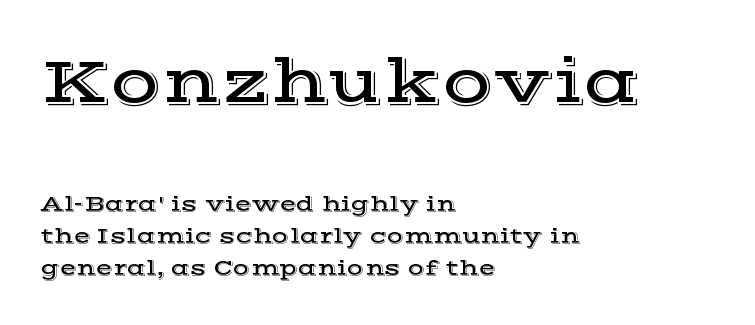
The image shows 66 px wide serif type, upright; set left-aligned, normal line spacing (1.46x), normal letter spacing, not underlined; the first (top) block is 3.0x larger; a medium x-height.
